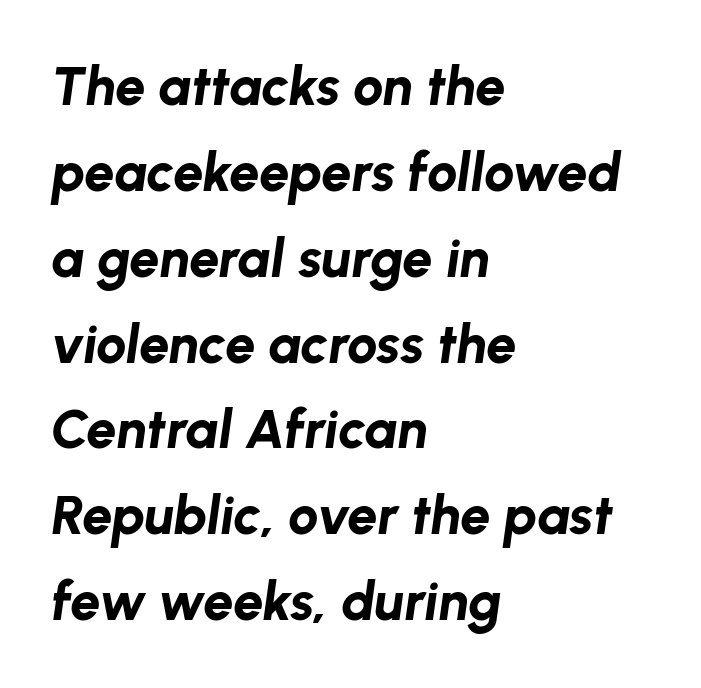
The image shows 54 px bold type, italic (leaning right); set left-aligned, normal line spacing (1.59x), normal letter spacing, not underlined; low stroke contrast and a medium x-height.
